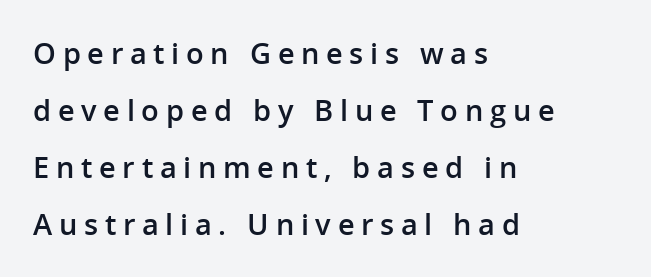
{"serif": "no", "italic": "no", "bold": "semi", "weight": "semibold", "width": "normal", "stroke_contrast": "low", "x_height": "medium", "monospaced": "no", "underline": "no", "align": "left", "line_spacing": "loose", "line_spacing_ratio": 1.96, "letter_spacing": "wide", "letter_spacing_em": 0.23, "glyph_px": 29}
